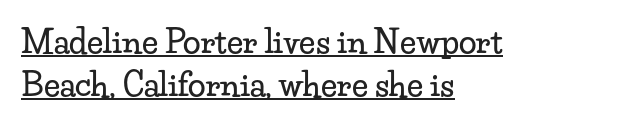
Q: Is the text italic (slanted)? A: No, it is upright.
Q: Is the typeface a serif or a sans-serif typeface? A: Serif.
Q: Is the text underlined? A: Yes.
Q: How is the paragraph aligned? A: Left-aligned.
Q: Is the spacing between letters normal or unusually wide? A: Normal.
Q: Is the spacing between lines tight, normal or loose? A: Normal.
Q: Width (condensed, normal, or wide)? A: Wide.
Q: Stroke contrast? A: Low.
Q: x-height? A: Small.
Q: Monospaced? A: No.
